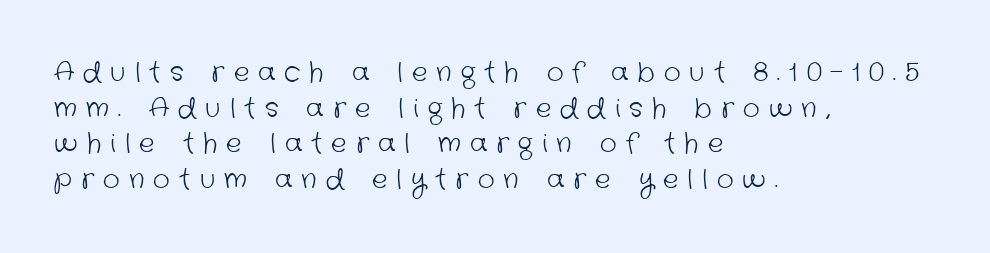
Q: Is the text bold? A: No.
Q: Is the text underlined? A: No.
Q: How is the paragraph aligned? A: Left-aligned.
Q: Is the spacing between letters normal or unusually wide? A: Unusually wide.
Q: Is the spacing between lines tight, normal or loose? A: Normal.
